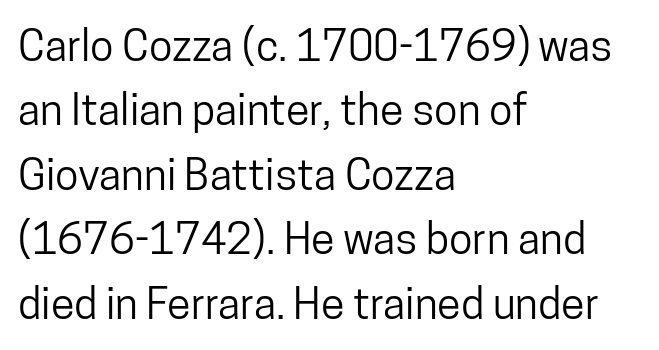
The image shows 43 px condensed sans-serif type, upright; set left-aligned, normal line spacing (1.5x), normal letter spacing, not underlined; low stroke contrast and a medium x-height.
